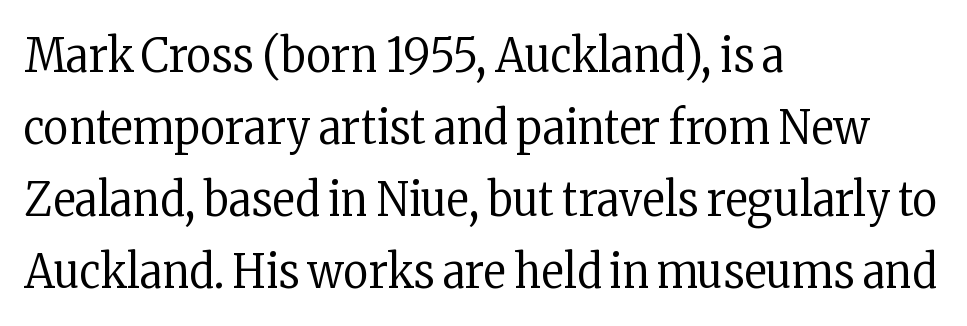
{"serif": "yes", "italic": "no", "bold": "no", "weight": "regular", "width": "condensed", "stroke_contrast": "low", "x_height": "medium", "monospaced": "no", "underline": "no", "align": "left", "line_spacing": "normal", "line_spacing_ratio": 1.5, "letter_spacing": "normal", "letter_spacing_em": 0.0, "glyph_px": 48}
